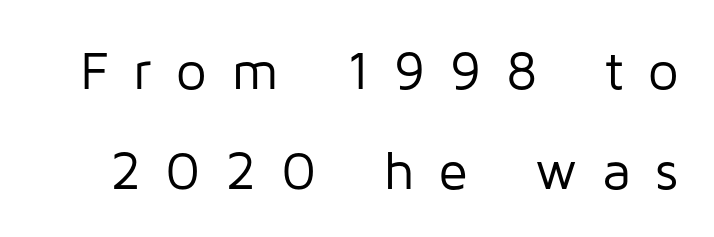
Each letter keeps its own natural width here, so spacing adapts to shape. Descenders are the only things crossing below the line. Regarding serifs, this sample does without them. This is roman type, the default non-slanted kind. Inter-character spacing is expanded well beyond the font's built-in metrics. The font is comparable to plain body text, perhaps lighter.
